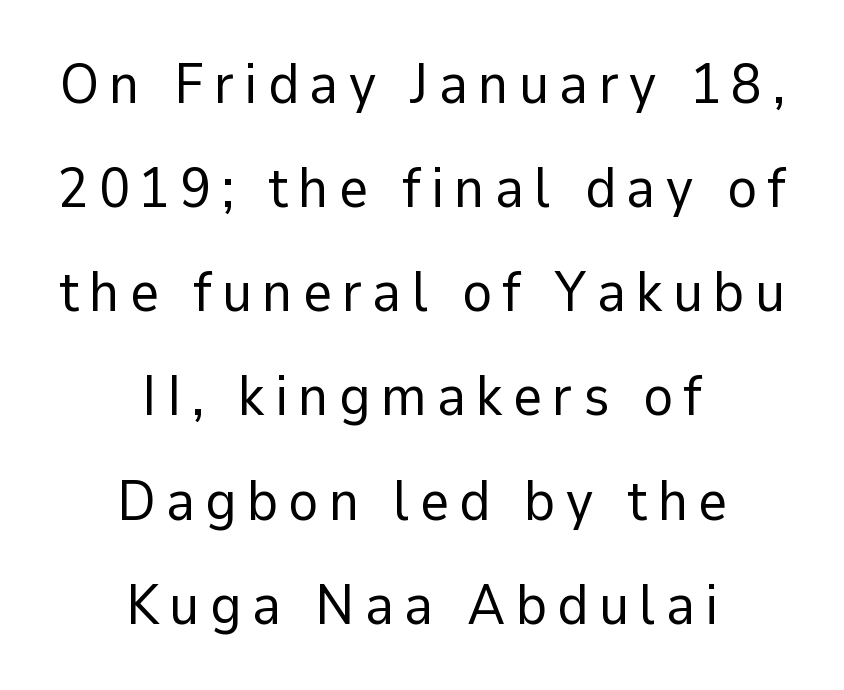
{"serif": "no", "italic": "no", "bold": "no", "weight": "regular", "width": "normal", "stroke_contrast": "low", "x_height": "medium", "monospaced": "no", "underline": "no", "align": "center", "line_spacing_ratio": 1.86, "glyph_px": 56}
